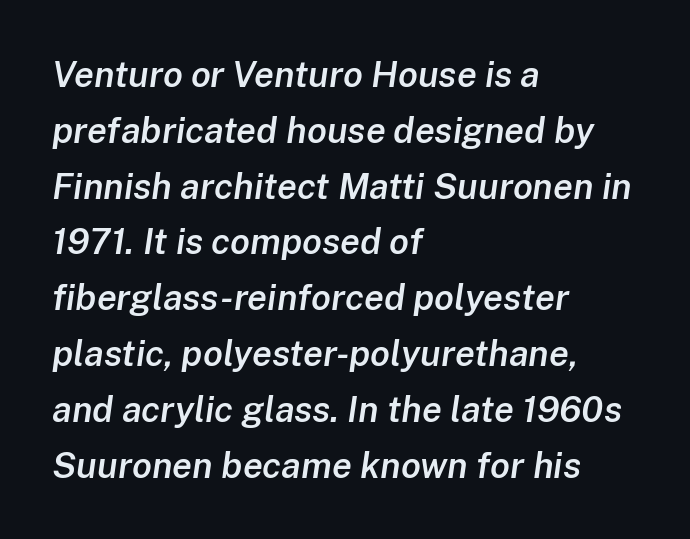
A typesetter would mark this as italic. Reading down the block, your eye returns to a fixed left position each line. These lines are rendered in a variable-pitch font. Weight: semibold (demi). Clear beneath every line of the passage.
